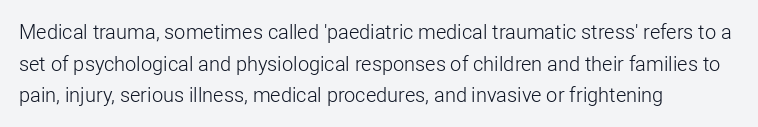
Teacher's note: observe the even left margin — that is flush-left alignment. The passage shown is not underscored anywhere. The rendering uses a moderate line-height, typical for paragraphs. Ascenders rise straight up at ninety degrees. Nobody touched the tracking dial on this one.
